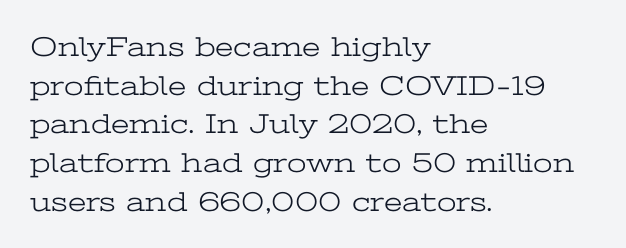
Each letter keeps its own natural width here, so spacing adapts to shape. Just letters on the line, the space beneath them empty. How would I describe the line gaps? Plain and ordinary. This rendering uses left alignment, leaving the right contour irregular.
